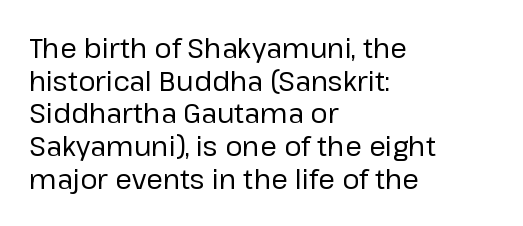
{"italic": "no", "bold": "no", "underline": "no", "align": "left", "line_spacing_ratio": 1.21, "letter_spacing": "normal", "letter_spacing_em": 0.0, "glyph_px": 27}
